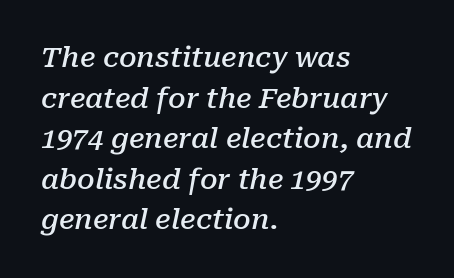
Whoever set this chose a conventional vertical rhythm. Nothing unusual about the tracking: characters are spaced as the font intends. Looking at the ascenders, they clearly lean. Does the copy run flush right? No — it runs flush left. Do the characters align in a grid? No, the font is proportional. Emphasis by weight is partial: semibold.
